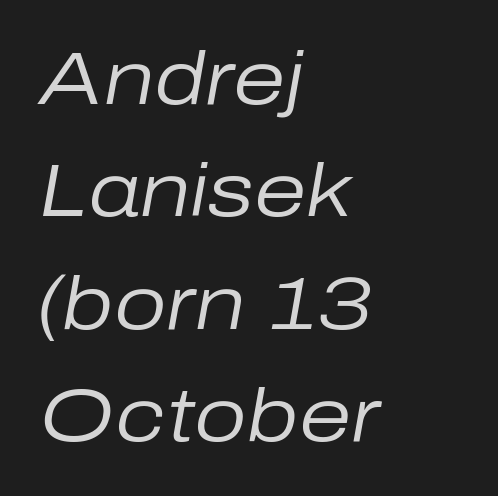
{"italic": "yes", "lean": "right", "slant_degrees": 10, "bold": "no", "weight": "regular", "width": "normal", "stroke_contrast": "low", "x_height": "medium", "monospaced": "no", "underline": "no", "align": "left", "line_spacing": "normal", "line_spacing_ratio": 1.5, "letter_spacing": "normal", "letter_spacing_em": 0.0, "glyph_px": 75}
